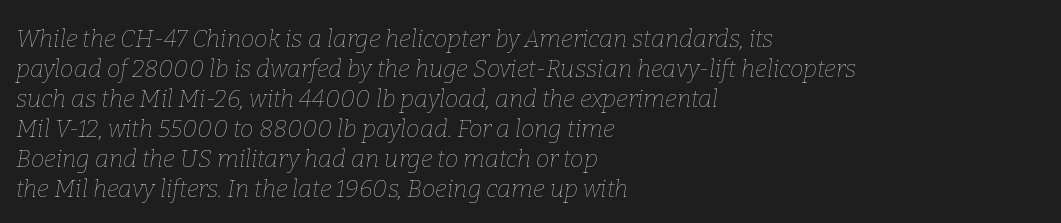
The image shows 24 px text type, italic (leaning right); set left-aligned, normal line spacing (1.25x), normal letter spacing, not underlined.
